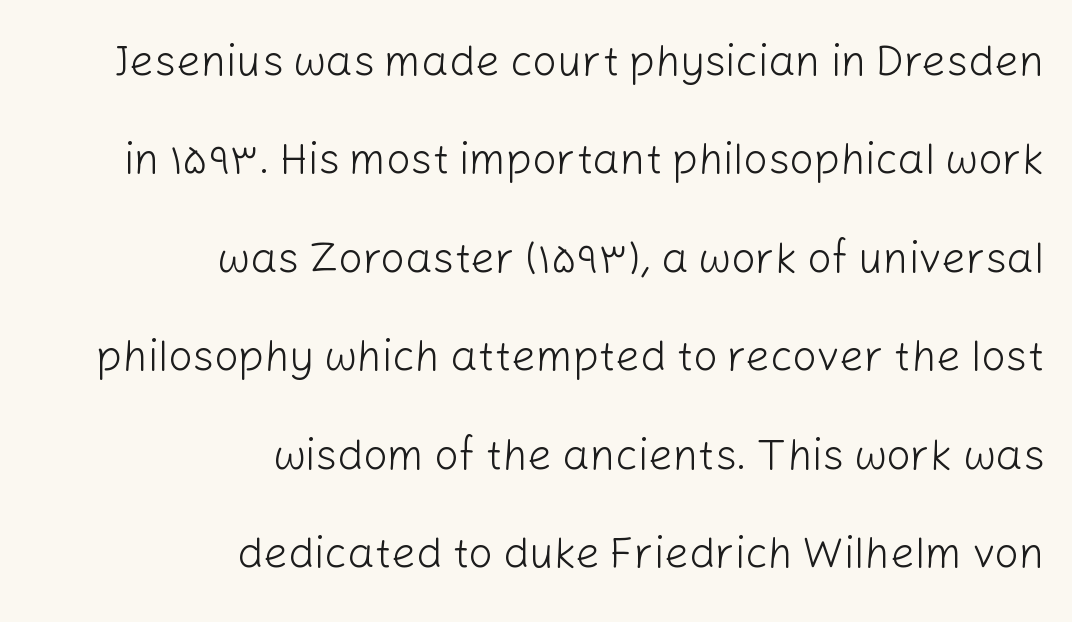
The image shows 43 px light sans-serif type, upright; set right-aligned, loose line spacing (2.29x), normal letter spacing, not underlined; low stroke contrast and a medium x-height.
